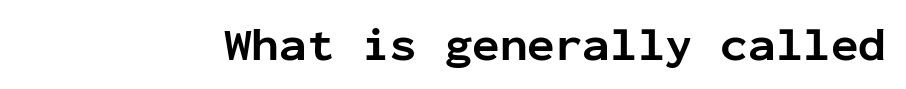
Lines of text with bare space underneath. Every stem runs plumb, perpendicular to the baseline. The face used here has the dense, thick strokes of a bold. Examine the stroke ends and you'll find no serifs.
